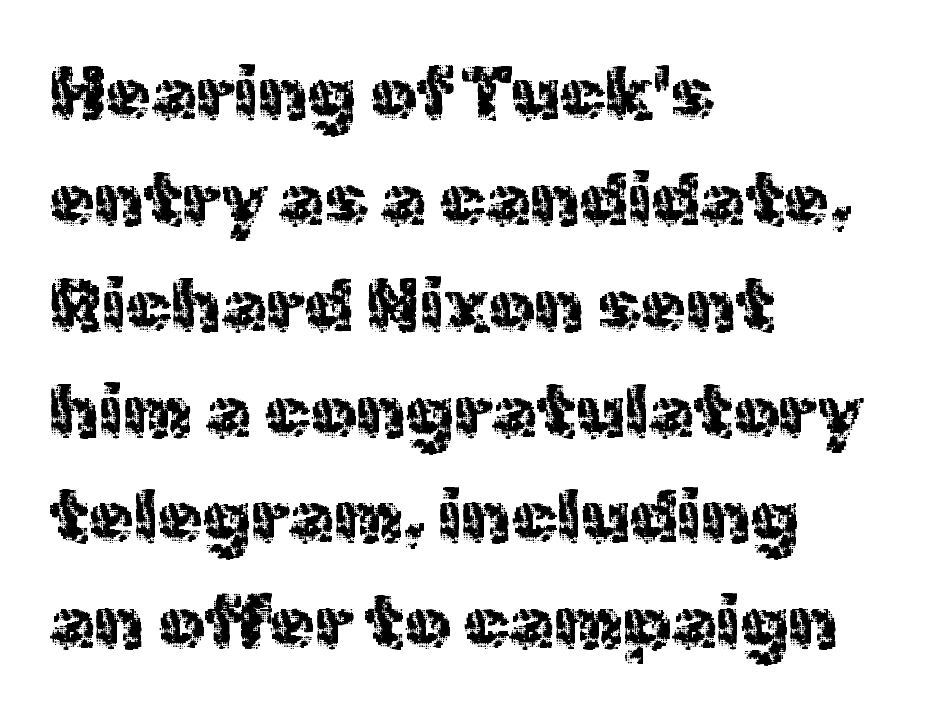
Vertical strokes here are truly vertical. The foot of each line stays bare and open. Line spacing here is normal. Nothing sits at the stroke ends, so this counts as sans-serif.
